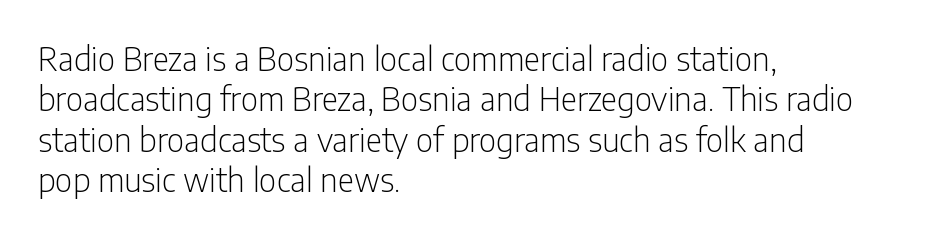
The image shows 32 px light, condensed sans-serif type, upright; set left-aligned, normal line spacing (1.26x), normal letter spacing, not underlined; low stroke contrast and a medium x-height.
